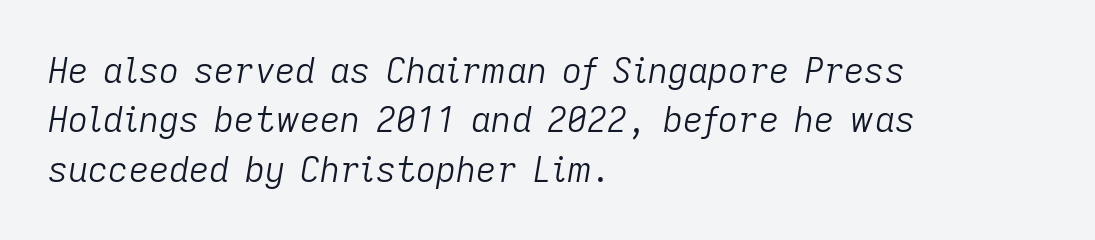
Q: Is the text bold? A: No.
Q: Is the text italic (slanted)? A: Yes, it leans right by about 9 degrees.
Q: Is the text underlined? A: No.
Q: How is the paragraph aligned? A: Left-aligned.
Q: Is the spacing between letters normal or unusually wide? A: Normal.
Q: Is the spacing between lines tight, normal or loose? A: Normal.
Q: Width (condensed, normal, or wide)? A: Normal.
Q: Stroke contrast? A: Low.
Q: x-height? A: Medium.
Q: Monospaced? A: No.
